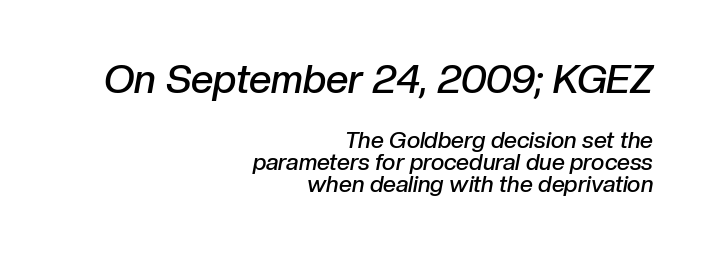
{"italic": "yes", "lean": "right", "slant_degrees": 10, "bold": "semi", "weight": "semibold", "width": "normal", "stroke_contrast": "low", "x_height": "medium", "monospaced": "no", "underline": "no", "align": "right", "line_spacing": "tight", "line_spacing_ratio": 0.97, "letter_spacing": "normal", "letter_spacing_em": 0.0, "larger_block": "first", "size_ratio": 1.74, "glyph_px": 40}
